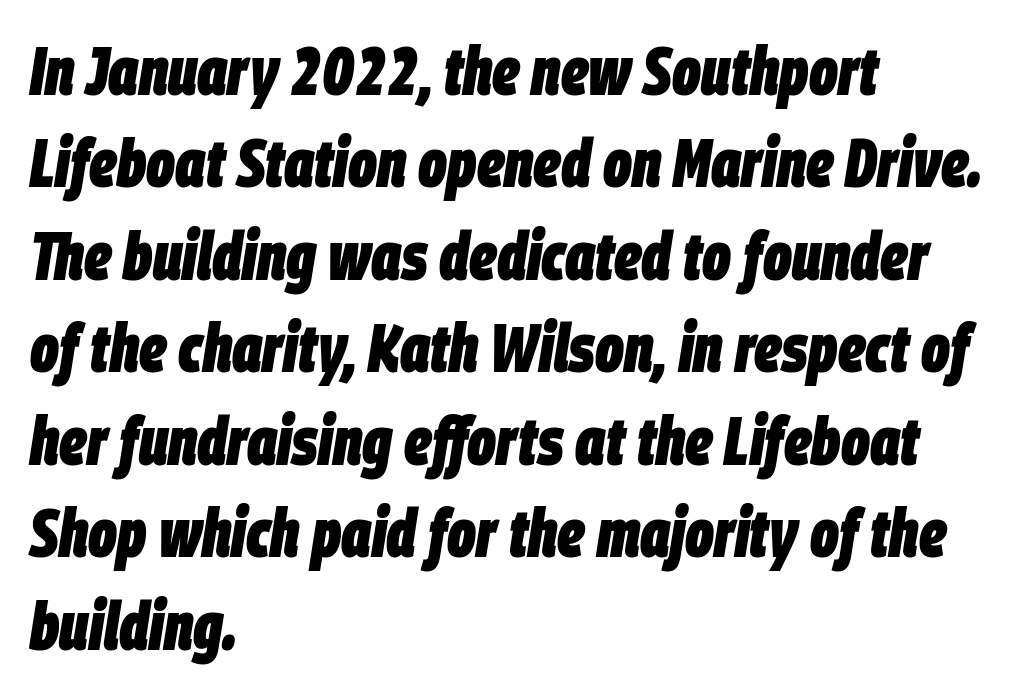
Q: Is the text bold? A: Yes.
Q: Is the text italic (slanted)? A: Yes, it leans right by about 9 degrees.
Q: Is the text underlined? A: No.
Q: How is the paragraph aligned? A: Left-aligned.
Q: Is the spacing between letters normal or unusually wide? A: Normal.
Q: Is the spacing between lines tight, normal or loose? A: Normal.
Q: Width (condensed, normal, or wide)? A: Condensed.
Q: Stroke contrast? A: Low.
Q: x-height? A: Large.
Q: Monospaced? A: No.
